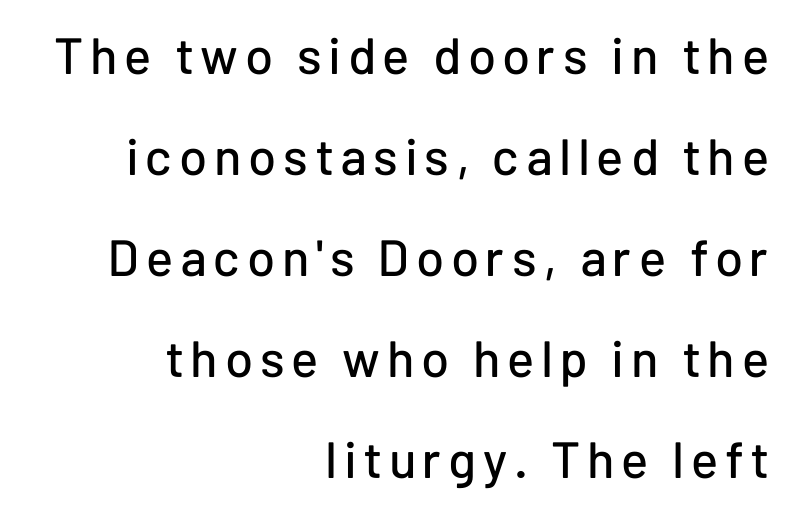
Q: Is the text italic (slanted)? A: No, it is upright.
Q: Is the typeface a serif or a sans-serif typeface? A: Sans-serif.
Q: Is the text underlined? A: No.
Q: How is the paragraph aligned? A: Right-aligned.
Q: Is the spacing between lines tight, normal or loose? A: Loose.
Q: Width (condensed, normal, or wide)? A: Normal.
Q: Stroke contrast? A: Low.
Q: x-height? A: Medium.
Q: Monospaced? A: No.
